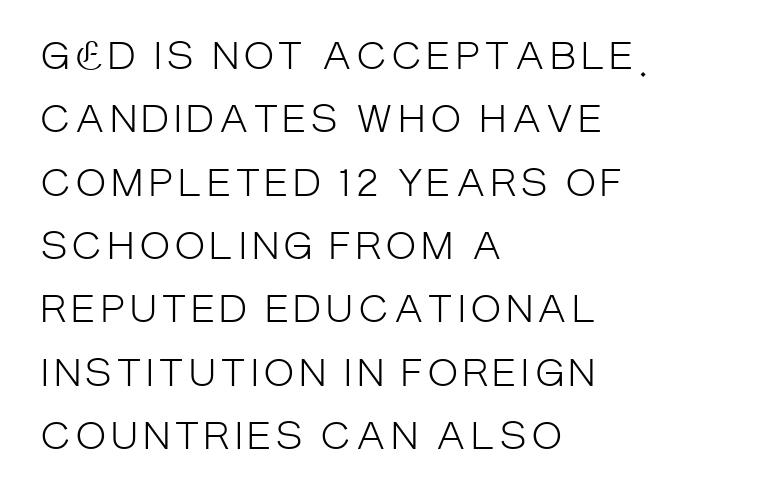
Q: Is the text bold? A: No.
Q: Is the text italic (slanted)? A: No, it is upright.
Q: Is the typeface a serif or a sans-serif typeface? A: Sans-serif.
Q: Is the text underlined? A: No.
Q: How is the paragraph aligned? A: Left-aligned.
Q: Width (condensed, normal, or wide)? A: Condensed.
Q: Stroke contrast? A: Low.
Q: x-height? A: Large.
Q: Monospaced? A: No.
